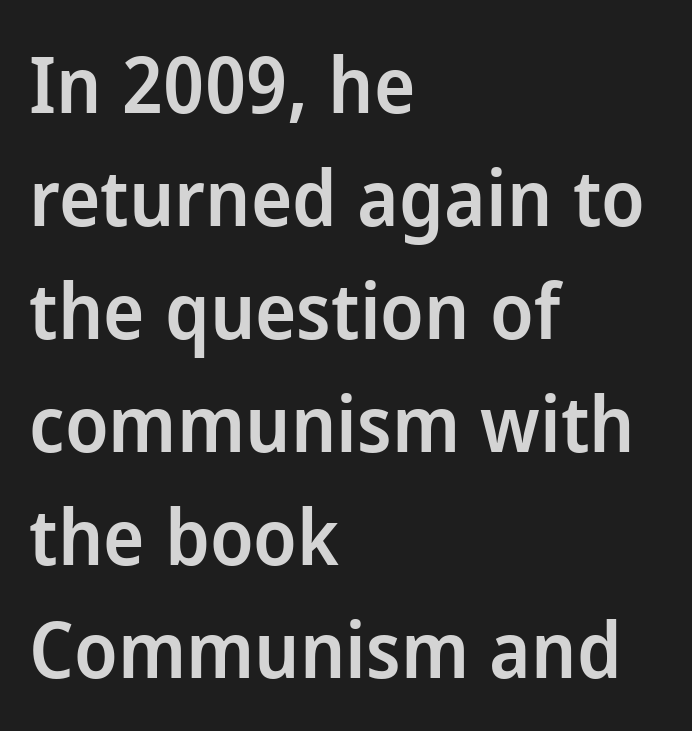
{"serif": "no", "italic": "no", "bold": "semi", "weight": "semibold", "width": "normal", "stroke_contrast": "low", "x_height": "medium", "monospaced": "no", "underline": "no", "align": "left", "line_spacing": "normal", "line_spacing_ratio": 1.45, "letter_spacing": "normal", "letter_spacing_em": 0.0, "glyph_px": 78}
